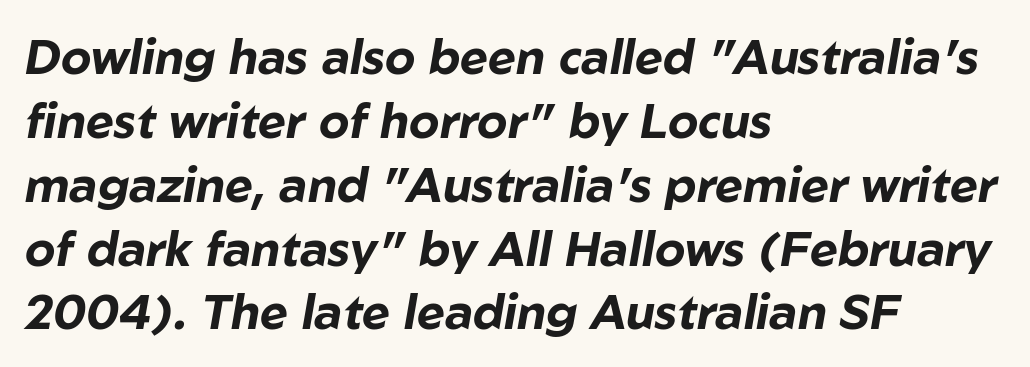
{"italic": "yes", "lean": "right", "slant_degrees": 10, "bold": "yes", "weight": "bold", "width": "normal", "stroke_contrast": "low", "x_height": "medium", "monospaced": "no", "underline": "no", "align": "left", "line_spacing": "normal", "line_spacing_ratio": 1.33, "letter_spacing": "normal", "letter_spacing_em": 0.0, "glyph_px": 48}
